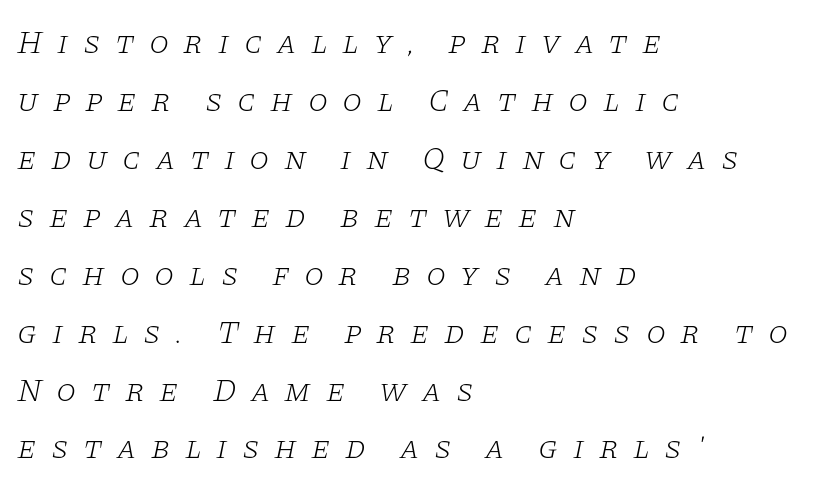
Q: Is the text bold? A: No.
Q: Is the text italic (slanted)? A: Yes, it leans right by about 11 degrees.
Q: Is the typeface a serif or a sans-serif typeface? A: Serif.
Q: Is the text underlined? A: No.
Q: How is the paragraph aligned? A: Left-aligned.
Q: Is the spacing between letters normal or unusually wide? A: Unusually wide.
Q: Width (condensed, normal, or wide)? A: Wide.
Q: Stroke contrast? A: Low.
Q: x-height? A: Large.
Q: Monospaced? A: No.
